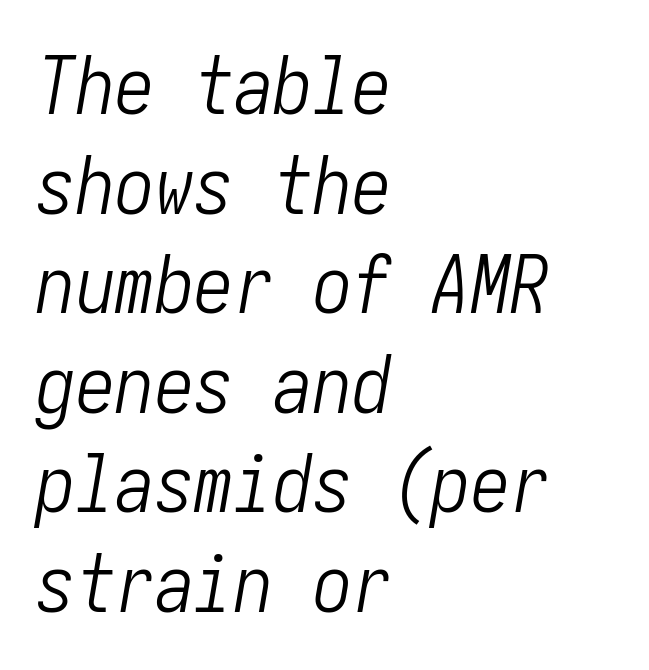
Q: Is the text bold? A: No.
Q: Is the text italic (slanted)? A: Yes, it leans right by about 10 degrees.
Q: Is the text underlined? A: No.
Q: How is the paragraph aligned? A: Left-aligned.
Q: Is the spacing between letters normal or unusually wide? A: Normal.
Q: Is the spacing between lines tight, normal or loose? A: Normal.
Q: Width (condensed, normal, or wide)? A: Condensed.
Q: Stroke contrast? A: Low.
Q: x-height? A: Medium.
